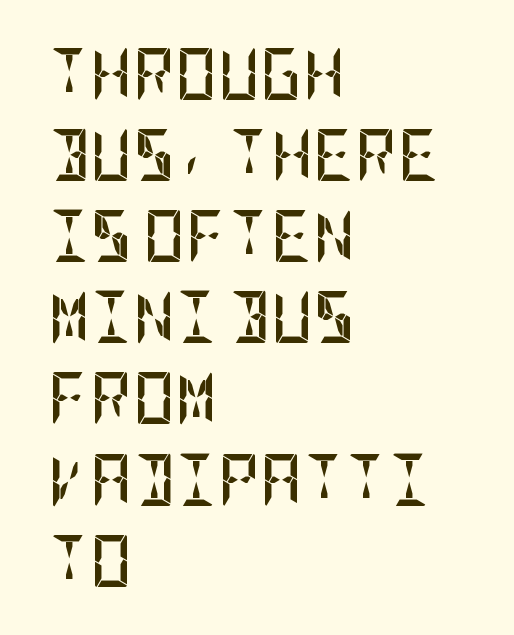
Q: Is the text bold? A: Yes.
Q: Is the text italic (slanted)? A: No, it is upright.
Q: Is the typeface a serif or a sans-serif typeface? A: Sans-serif.
Q: Is the text underlined? A: No.
Q: How is the paragraph aligned? A: Left-aligned.
Q: Is the spacing between letters normal or unusually wide? A: Normal.
Q: Is the spacing between lines tight, normal or loose? A: Normal.
Q: Width (condensed, normal, or wide)? A: Condensed.
Q: Stroke contrast? A: Low.
Q: x-height? A: Large.
